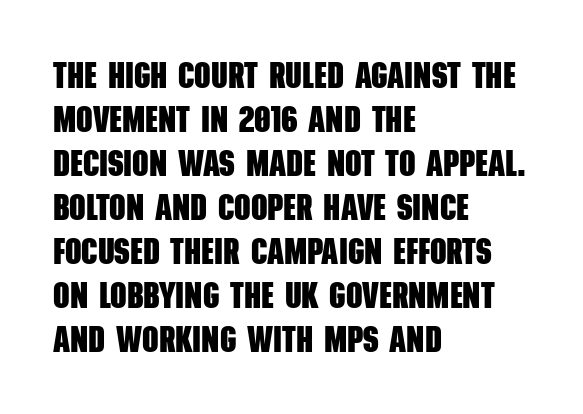
Q: Is the text bold? A: Yes.
Q: Is the typeface a serif or a sans-serif typeface? A: Sans-serif.
Q: Is the text underlined? A: No.
Q: How is the paragraph aligned? A: Left-aligned.
Q: Is the spacing between letters normal or unusually wide? A: Normal.
Q: Width (condensed, normal, or wide)? A: Condensed.
Q: Stroke contrast? A: Low.
Q: x-height? A: Large.
Q: Monospaced? A: No.
